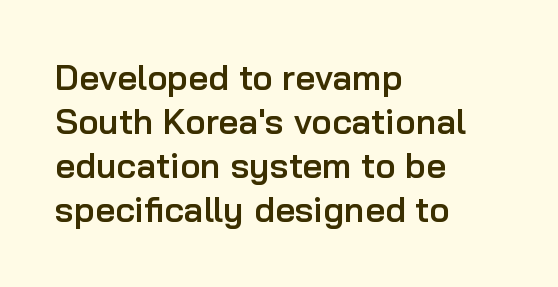
The face used here is a semibold: visibly heavier than regular, lighter than bold. Vertical strokes here are truly vertical. The rendering shows plain stroke endings on the letterforms — a sans-serif design. Regarding leading, the lines here are spaced in the standard way. The face used here is proportionally spaced, like ordinary book or web type.
